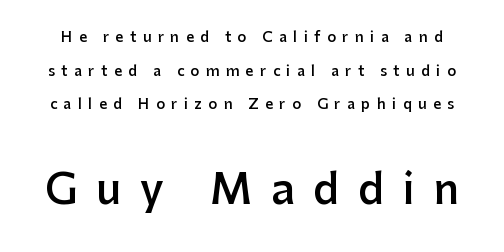
Q: Is the text bold? A: Semi-bold.
Q: Is the text italic (slanted)? A: No, it is upright.
Q: Is the typeface a serif or a sans-serif typeface? A: Sans-serif.
Q: Is the text underlined? A: No.
Q: Is the spacing between letters normal or unusually wide? A: Unusually wide.
Q: Is the spacing between lines tight, normal or loose? A: Loose.
Q: Which block of text is set in a larger size, the first (top) or the second (bottom)? A: The second (bottom) one.
Q: Width (condensed, normal, or wide)? A: Normal.
Q: Stroke contrast? A: Low.
Q: x-height? A: Medium.
Q: Monospaced? A: No.
